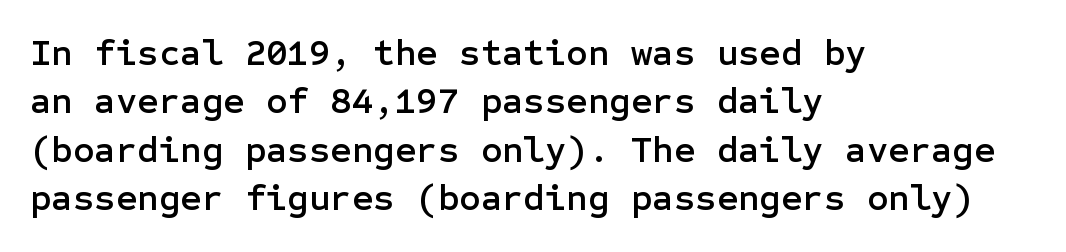
Students, note that the glyphs here touch the page at normal intervals. This sample uses an upright cut, with every glyph sitting square on the baseline. The rows are spaced the way most documents space them. The glyphs in this specimen are sans serif. The paragraph shown leans on its left margin.
